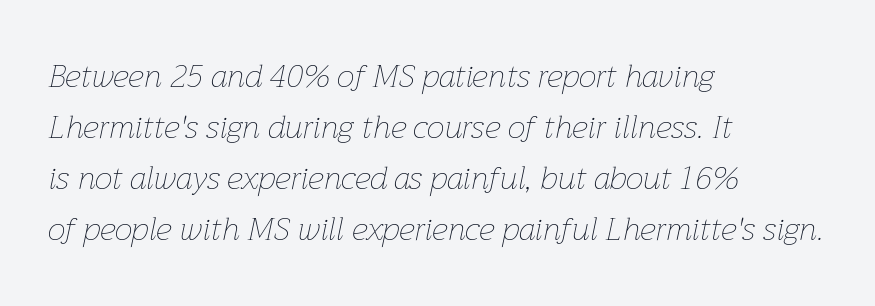
Q: Is the text bold? A: No.
Q: Is the text italic (slanted)? A: Yes, it leans right by about 12 degrees.
Q: Is the text underlined? A: No.
Q: How is the paragraph aligned? A: Left-aligned.
Q: Is the spacing between letters normal or unusually wide? A: Normal.
Q: Is the spacing between lines tight, normal or loose? A: Normal.
Q: Width (condensed, normal, or wide)? A: Normal.
Q: Stroke contrast? A: Low.
Q: x-height? A: Medium.
Q: Monospaced? A: No.
